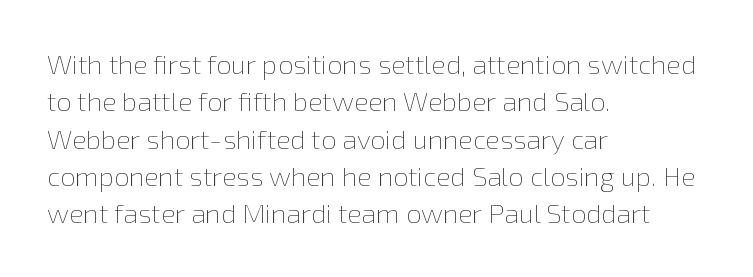
Q: Is the text bold? A: No.
Q: Is the text italic (slanted)? A: No, it is upright.
Q: Is the text underlined? A: No.
Q: How is the paragraph aligned? A: Left-aligned.
Q: Is the spacing between letters normal or unusually wide? A: Normal.
Q: Is the spacing between lines tight, normal or loose? A: Normal.
